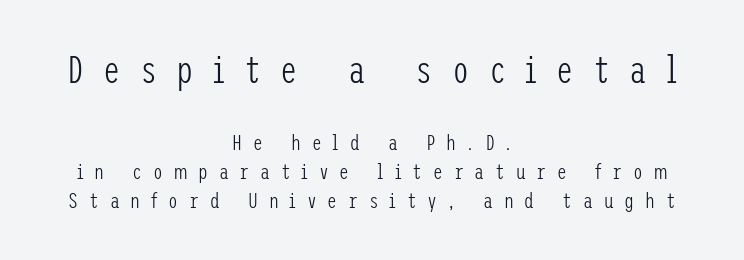
Q: Is the text bold? A: No.
Q: Is the text italic (slanted)? A: No, it is upright.
Q: Is the typeface a serif or a sans-serif typeface? A: Sans-serif.
Q: Is the text underlined? A: No.
Q: How is the paragraph aligned? A: Centered.
Q: Is the spacing between letters normal or unusually wide? A: Unusually wide.
Q: Is the spacing between lines tight, normal or loose? A: Normal.
Q: Which block of text is set in a larger size, the first (top) or the second (bottom)? A: The first (top) one.
Q: Width (condensed, normal, or wide)? A: Condensed.
Q: Stroke contrast? A: Low.
Q: x-height? A: Medium.
